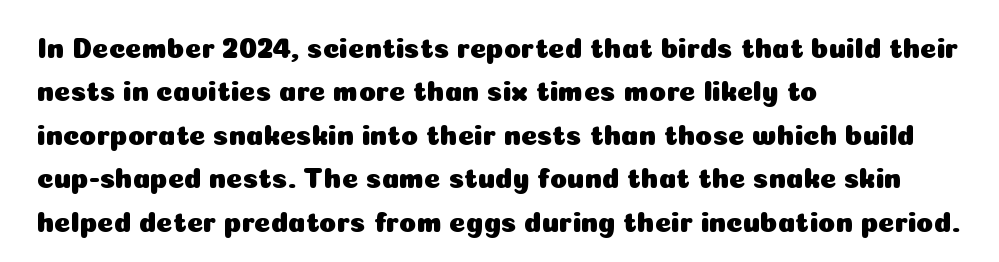
Q: Is the text italic (slanted)? A: No, it is upright.
Q: Is the typeface a serif or a sans-serif typeface? A: Sans-serif.
Q: Is the text underlined? A: No.
Q: How is the paragraph aligned? A: Left-aligned.
Q: Is the spacing between letters normal or unusually wide? A: Normal.
Q: Is the spacing between lines tight, normal or loose? A: Normal.
Q: Width (condensed, normal, or wide)? A: Normal.
Q: Stroke contrast? A: Low.
Q: x-height? A: Medium.
Q: Monospaced? A: No.
